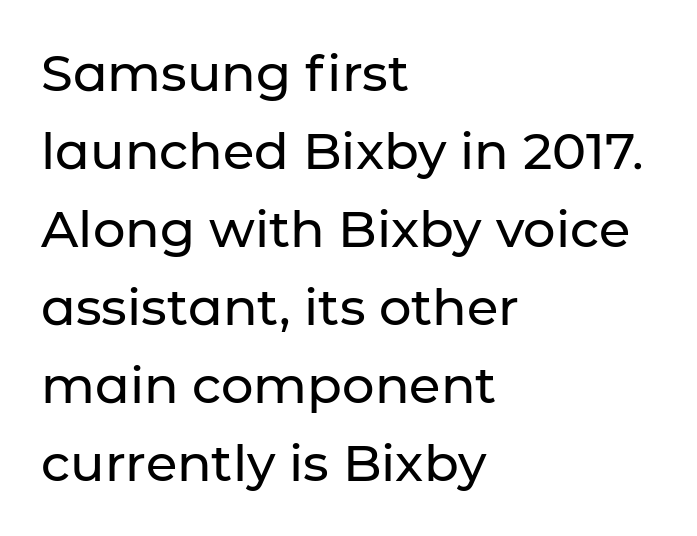
Honestly, the letter spacing is just normal — you wouldn't notice it. Is this a sans? Yes — the strokes have no serifs. The glyphs are unaccompanied by any horizontal stroke below them. The lines are quadded left. This sample has the flowing, uneven cadence of proportional lettering.
